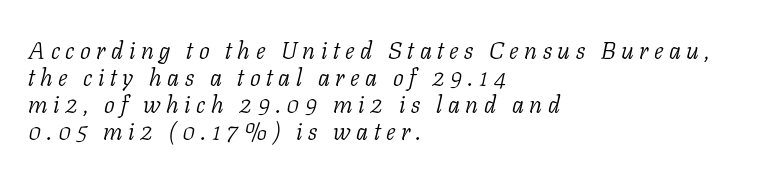
Q: Is the text bold? A: No.
Q: Is the text italic (slanted)? A: Yes, it leans right by about 11 degrees.
Q: Is the text underlined? A: No.
Q: How is the paragraph aligned? A: Left-aligned.
Q: Is the spacing between letters normal or unusually wide? A: Unusually wide.
Q: Is the spacing between lines tight, normal or loose? A: Tight.
